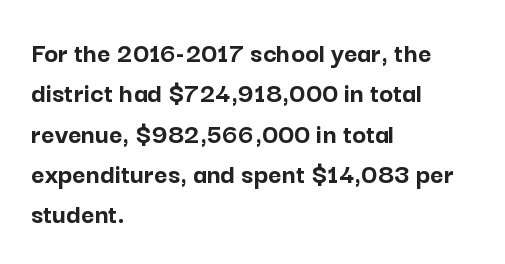
{"serif": "no", "italic": "no", "bold": "yes", "weight": "semibold", "width": "normal", "stroke_contrast": "low", "x_height": "medium", "monospaced": "no", "underline": "no", "align": "left", "line_spacing": "normal", "line_spacing_ratio": 1.39, "letter_spacing": "normal", "letter_spacing_em": 0.0, "glyph_px": 29}
